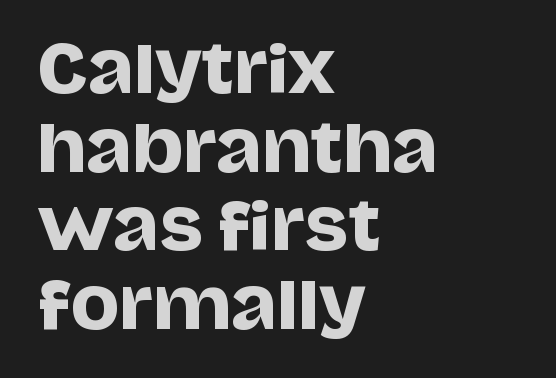
Q: Is the text italic (slanted)? A: No, it is upright.
Q: Is the typeface a serif or a sans-serif typeface? A: Sans-serif.
Q: Is the text underlined? A: No.
Q: How is the paragraph aligned? A: Left-aligned.
Q: Is the spacing between letters normal or unusually wide? A: Normal.
Q: Width (condensed, normal, or wide)? A: Normal.
Q: Stroke contrast? A: Low.
Q: x-height? A: Large.
Q: Monospaced? A: No.
